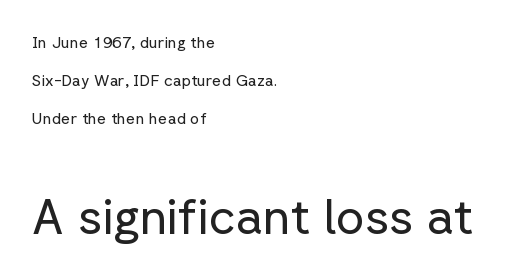
Q: Is the text bold? A: No.
Q: Is the text italic (slanted)? A: No, it is upright.
Q: Is the typeface a serif or a sans-serif typeface? A: Sans-serif.
Q: Is the text underlined? A: No.
Q: How is the paragraph aligned? A: Left-aligned.
Q: Is the spacing between letters normal or unusually wide? A: Normal.
Q: Is the spacing between lines tight, normal or loose? A: Loose.
Q: Which block of text is set in a larger size, the first (top) or the second (bottom)? A: The second (bottom) one.
Q: Width (condensed, normal, or wide)? A: Normal.
Q: Stroke contrast? A: Low.
Q: x-height? A: Medium.
Q: Monospaced? A: No.
